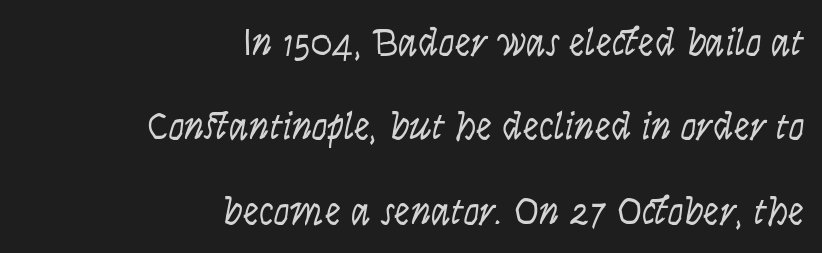
{"serif": "no", "bold": "no", "weight": "light", "width": "condensed", "stroke_contrast": "low", "x_height": "large", "monospaced": "no", "underline": "no", "align": "right", "line_spacing": "loose", "line_spacing_ratio": 2.11, "letter_spacing": "normal", "letter_spacing_em": 0.0, "glyph_px": 40}
